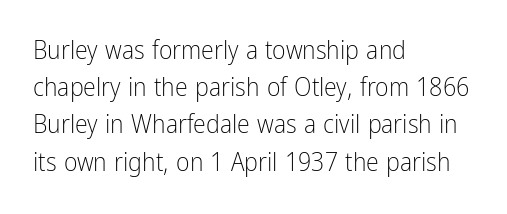
The image shows 26 px text type, upright; set left-aligned, normal line spacing (1.43x), normal letter spacing, not underlined.
